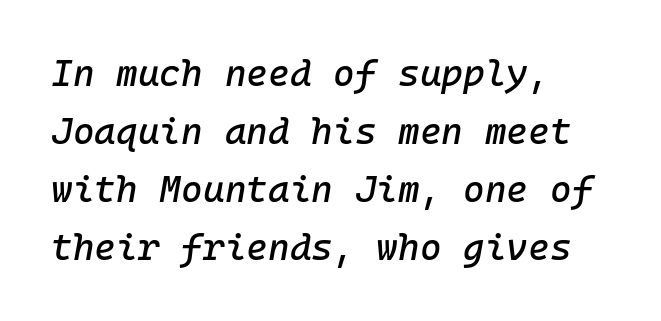
Q: Is the text italic (slanted)? A: Yes, it leans right by about 10 degrees.
Q: Is the text underlined? A: No.
Q: How is the paragraph aligned? A: Left-aligned.
Q: Is the spacing between letters normal or unusually wide? A: Normal.
Q: Is the spacing between lines tight, normal or loose? A: Normal.
Q: Width (condensed, normal, or wide)? A: Normal.
Q: Stroke contrast? A: Low.
Q: x-height? A: Medium.
